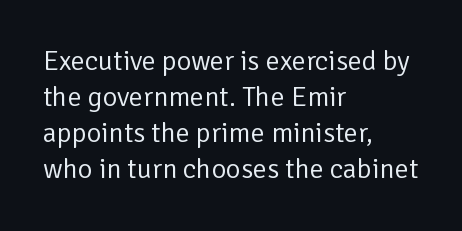
Q: Is the text bold? A: No.
Q: Is the text italic (slanted)? A: No, it is upright.
Q: Is the typeface a serif or a sans-serif typeface? A: Sans-serif.
Q: Is the text underlined? A: No.
Q: How is the paragraph aligned? A: Left-aligned.
Q: Is the spacing between letters normal or unusually wide? A: Normal.
Q: Is the spacing between lines tight, normal or loose? A: Normal.
Q: Width (condensed, normal, or wide)? A: Normal.
Q: Stroke contrast? A: Low.
Q: x-height? A: Medium.
Q: Monospaced? A: No.
